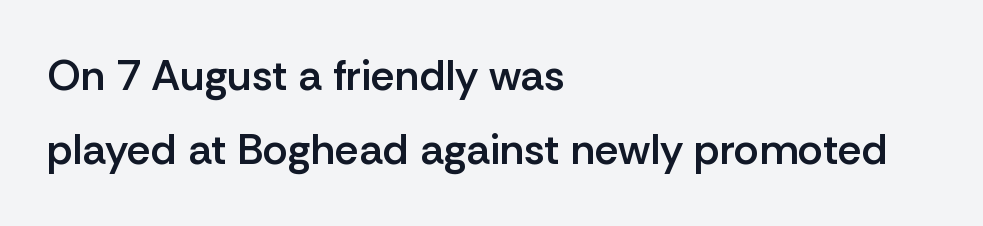
Beneath every word, the page is bare. The letters are semibold — heavier than regular but short of a full bold. Compared with typical body copy, the letter spacing here is the same. The typesetter chose a ragged-right arrangement here.
